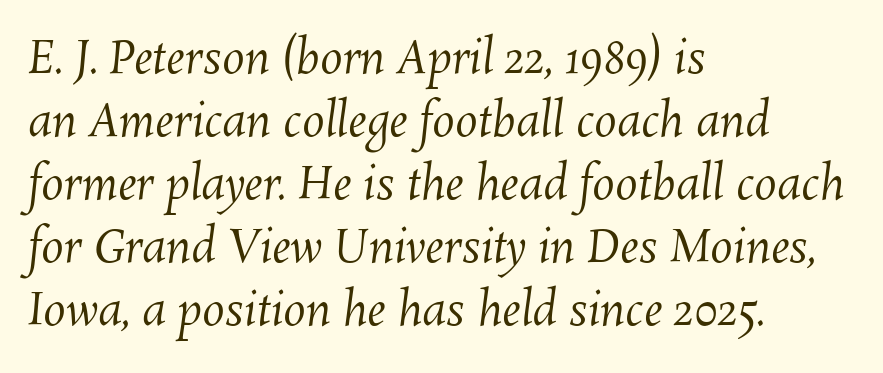
The image shows 45 px regular-weight type; set left-aligned, normal line spacing (1.4x), normal letter spacing, not underlined; medium stroke contrast and a medium x-height.
